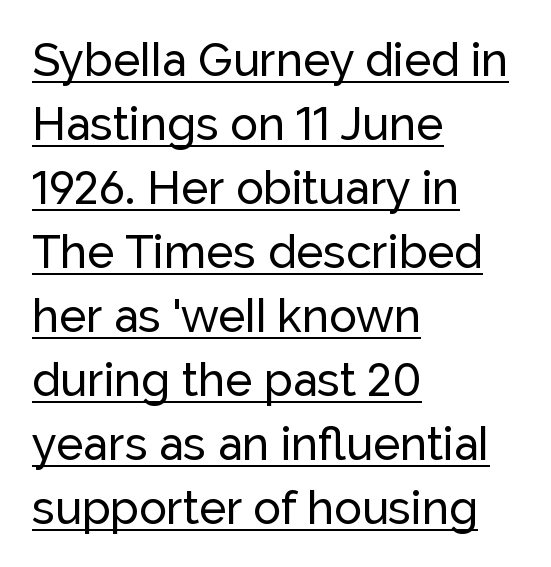
{"serif": "no", "italic": "no", "width": "normal", "stroke_contrast": "low", "x_height": "medium", "monospaced": "no", "underline": "yes", "align": "left", "line_spacing": "normal", "line_spacing_ratio": 1.39, "letter_spacing": "normal", "letter_spacing_em": 0.0, "glyph_px": 46}
